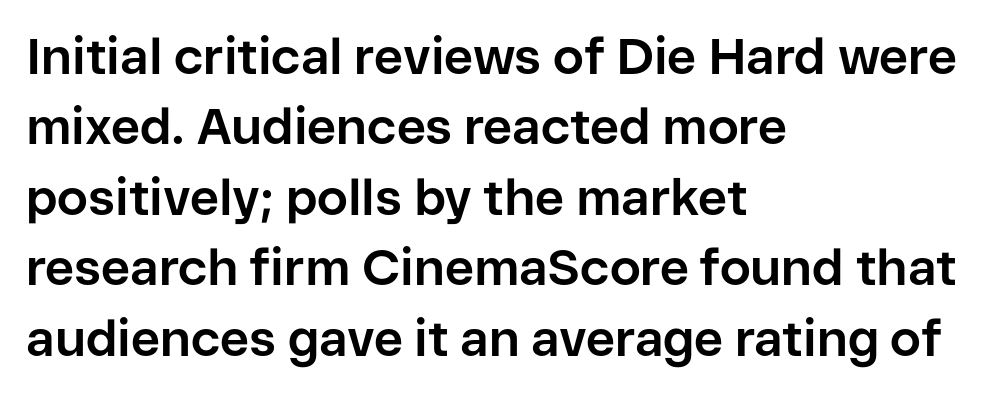
The line-height multiplier appears to be the usual default. The passage shown has conventional tracking throughout. Descender tails drop into unmarked territory. The strokes are fattened all the way to bold.
